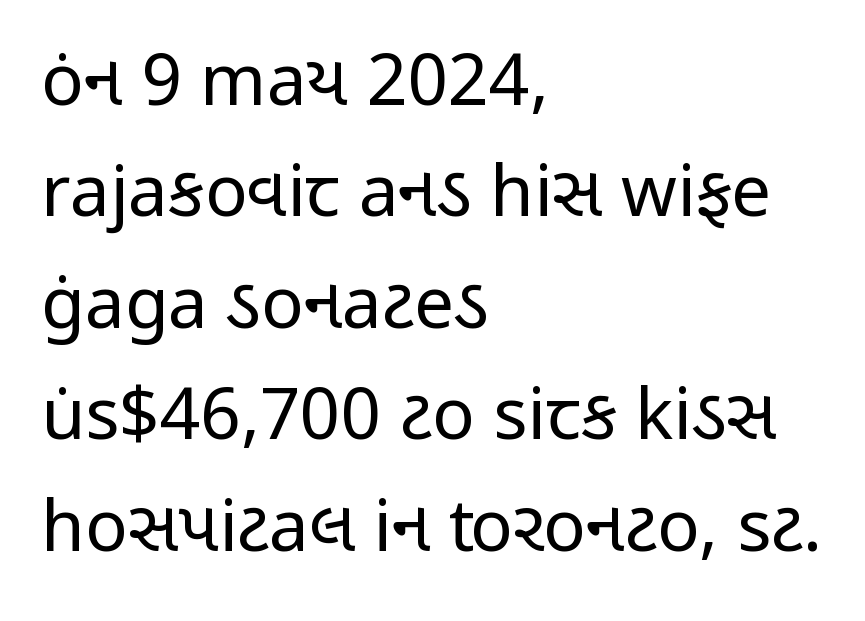
You can tell from the bare stems that sans-serif type was used. Words appear dense and cohesive because spacing is normal. The string is rendered with underlining switched off. You can tell it's not italic because the verticals are truly vertical.
